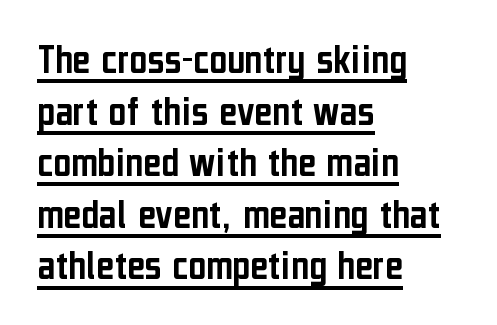
{"serif": "no", "italic": "no", "width": "condensed", "stroke_contrast": "low", "x_height": "medium", "monospaced": "no", "underline": "yes", "align": "left", "line_spacing_ratio": 1.2, "letter_spacing": "normal", "letter_spacing_em": 0.0, "glyph_px": 43}
